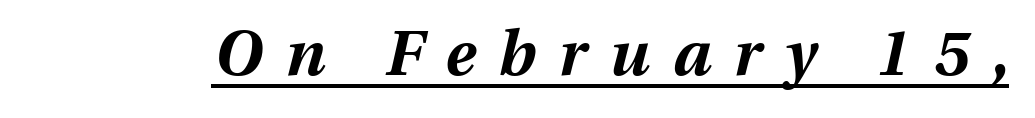
{"italic": "yes", "lean": "right", "slant_degrees": 13, "bold": "yes", "weight": "bold", "width": "normal", "stroke_contrast": "medium", "x_height": "medium", "monospaced": "no", "underline": "yes", "letter_spacing": "wide", "letter_spacing_em": 0.37, "glyph_px": 63}
